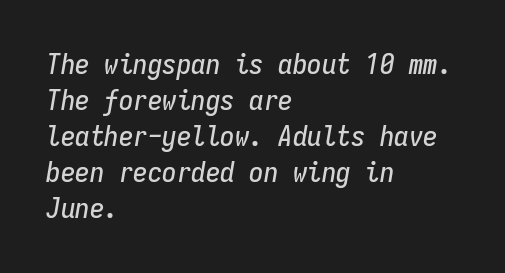
{"italic": "yes", "lean": "right", "slant_degrees": 9, "width": "condensed", "stroke_contrast": "low", "x_height": "medium", "monospaced": "yes", "underline": "no", "align": "left", "line_spacing_ratio": 1.24, "letter_spacing": "normal", "letter_spacing_em": 0.0, "glyph_px": 29}
